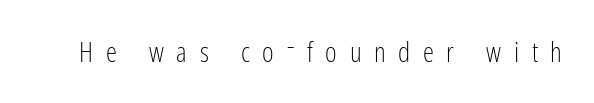
The image shows 28 px light, condensed sans-serif type, upright; set unusually wide letter spacing (+0.45 em), not underlined; low stroke contrast and a medium x-height.
